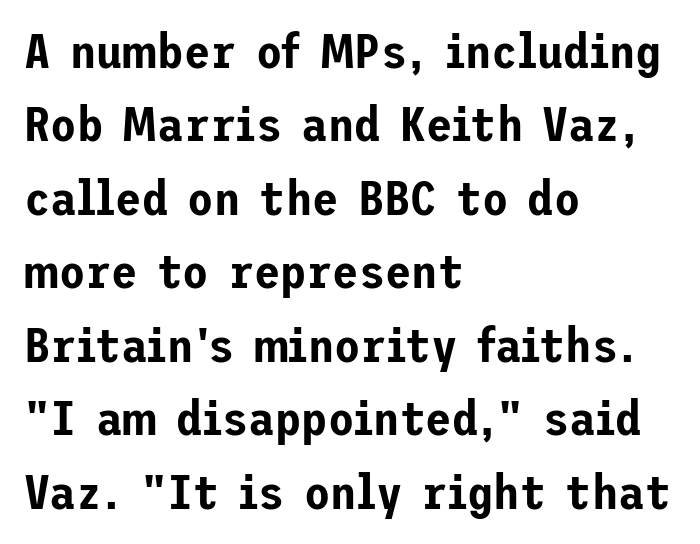
The image shows 48 px sans-serif type, upright; set left-aligned, normal line spacing (1.53x), normal letter spacing, not underlined; low stroke contrast and a medium x-height.
